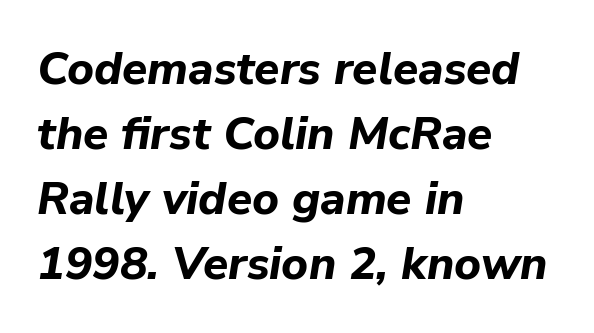
The image shows 46 px bold type, italic (leaning right); set left-aligned, normal line spacing (1.41x), normal letter spacing, not underlined; low stroke contrast and a medium x-height.
